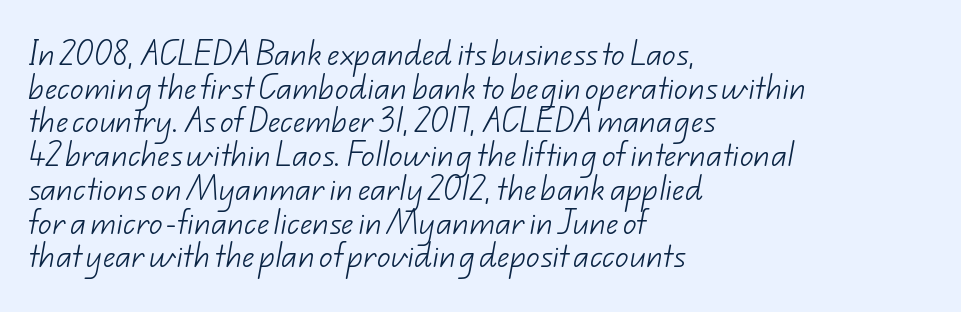
{"bold": "no", "underline": "no", "align": "left", "line_spacing": "normal", "line_spacing_ratio": 1.25, "letter_spacing": "normal", "letter_spacing_em": 0.0, "glyph_px": 27}
